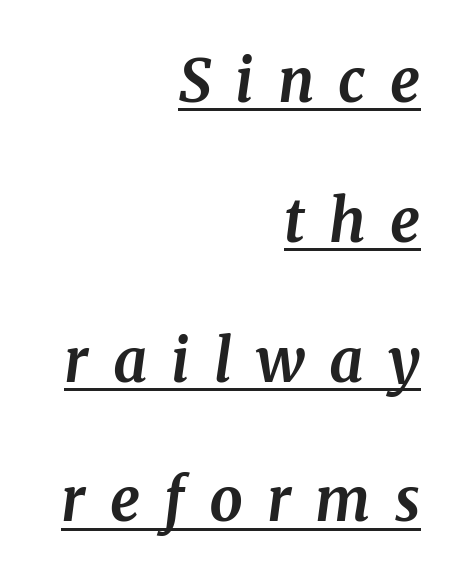
Plenty of ink on the page — the face is bold. Serif or sans? Serif — the stroke terminals have little feet. Observe the lean: these are italic letterforms. The rendering uses the underline text-decoration. The rendering uses a large line-height, opening up the rows.
